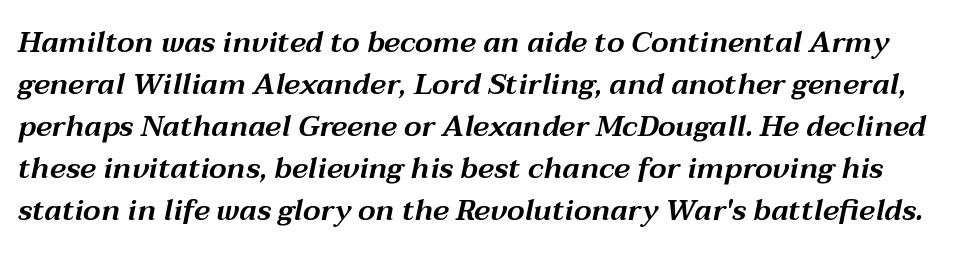
Rule under the text: the space is simply empty. The passage shown has conventional tracking throughout. Characters are canted at an angle relative to the baseline's perpendicular. Proportional: the letters do not fall into vertical columns. Interline gaps are of average width in this sample.
